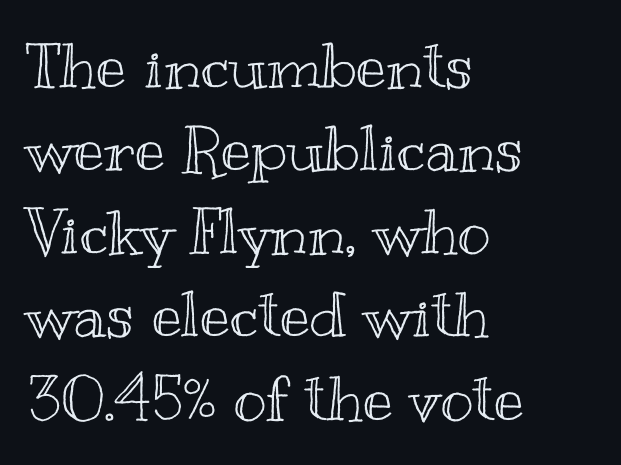
The rendering anchors every line to the left-hand side. The type sits square on the baseline with zero lean. Letters rest on an invisible, unmarked baseline. Honestly, the letter spacing is just normal — you wouldn't notice it. The passage shown is typed in a proportional face where columns would drift. Regular leading.
